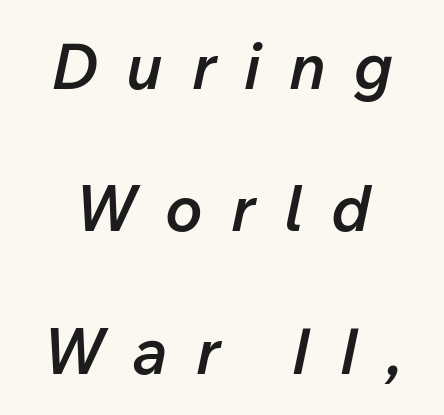
Q: Is the text bold? A: Semi-bold.
Q: Is the text italic (slanted)? A: Yes, it leans right by about 12 degrees.
Q: Is the text underlined? A: No.
Q: Is the spacing between letters normal or unusually wide? A: Unusually wide.
Q: Is the spacing between lines tight, normal or loose? A: Loose.
Q: Width (condensed, normal, or wide)? A: Normal.
Q: Stroke contrast? A: Low.
Q: x-height? A: Medium.
Q: Monospaced? A: No.
